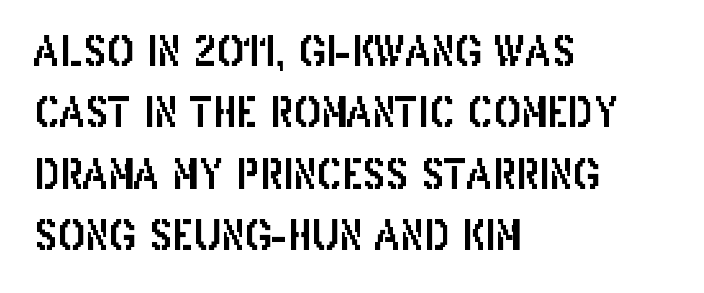
The image shows 41 px condensed sans-serif type, upright; set left-aligned, normal line spacing (1.5x), normal letter spacing, not underlined; low stroke contrast and a large x-height.
